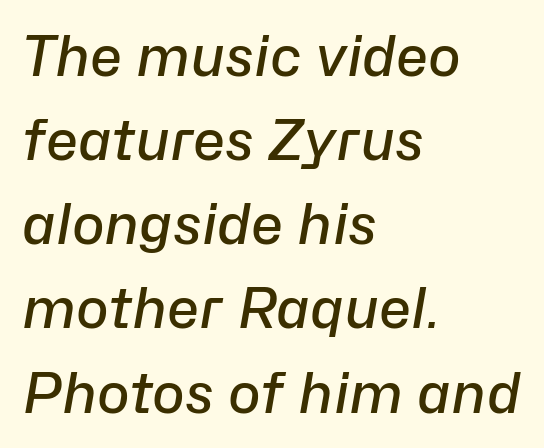
The image shows 55 px semibold type, italic (leaning right); set left-aligned, normal line spacing (1.53x), normal letter spacing, not underlined; low stroke contrast and a medium x-height.
